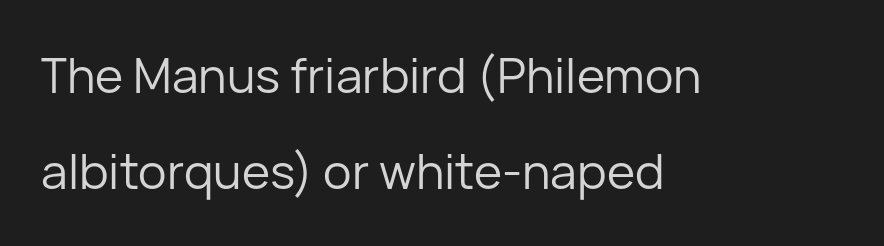
Q: Is the text bold? A: No.
Q: Is the text italic (slanted)? A: No, it is upright.
Q: Is the typeface a serif or a sans-serif typeface? A: Sans-serif.
Q: Is the text underlined? A: No.
Q: How is the paragraph aligned? A: Left-aligned.
Q: Is the spacing between letters normal or unusually wide? A: Normal.
Q: Is the spacing between lines tight, normal or loose? A: Loose.
Q: Width (condensed, normal, or wide)? A: Normal.
Q: Stroke contrast? A: Low.
Q: x-height? A: Medium.
Q: Monospaced? A: No.
